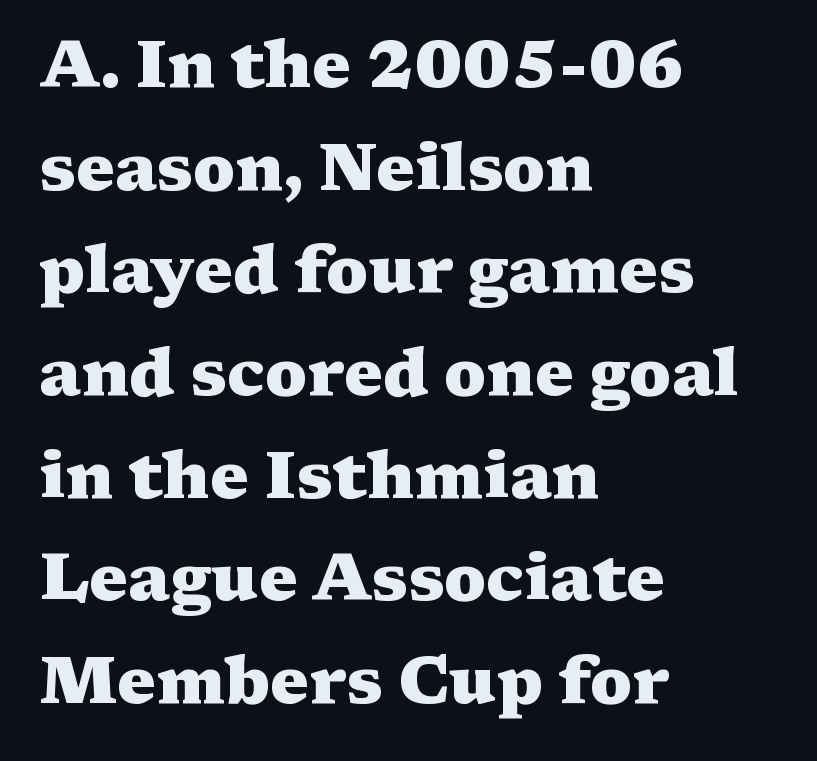
Q: Is the text bold? A: Yes.
Q: Is the text italic (slanted)? A: No, it is upright.
Q: Is the typeface a serif or a sans-serif typeface? A: Serif.
Q: Is the text underlined? A: No.
Q: How is the paragraph aligned? A: Left-aligned.
Q: Is the spacing between letters normal or unusually wide? A: Normal.
Q: Is the spacing between lines tight, normal or loose? A: Normal.
Q: Width (condensed, normal, or wide)? A: Wide.
Q: Stroke contrast? A: Medium.
Q: x-height? A: Medium.
Q: Monospaced? A: No.
